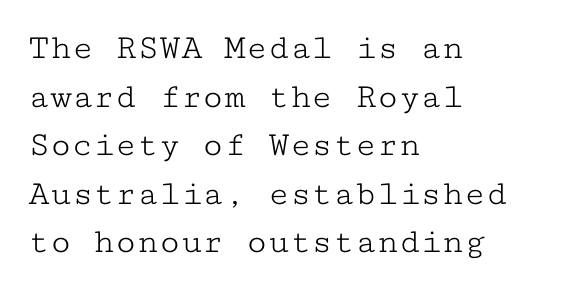
Only glyphs here, with clear space below each row. Bold? No — there's no thickening of the strokes. Regular leading. This is the regular roman posture of the typeface. Little horizontal feet cap the strokes, marking this as serif type.
